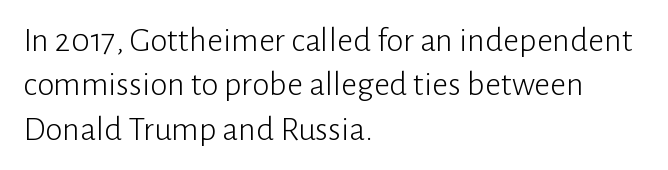
Q: Is the text bold? A: No.
Q: Is the text italic (slanted)? A: No, it is upright.
Q: Is the typeface a serif or a sans-serif typeface? A: Sans-serif.
Q: Is the text underlined? A: No.
Q: How is the paragraph aligned? A: Left-aligned.
Q: Is the spacing between letters normal or unusually wide? A: Normal.
Q: Is the spacing between lines tight, normal or loose? A: Normal.
Q: Width (condensed, normal, or wide)? A: Normal.
Q: Stroke contrast? A: Low.
Q: x-height? A: Medium.
Q: Monospaced? A: No.
